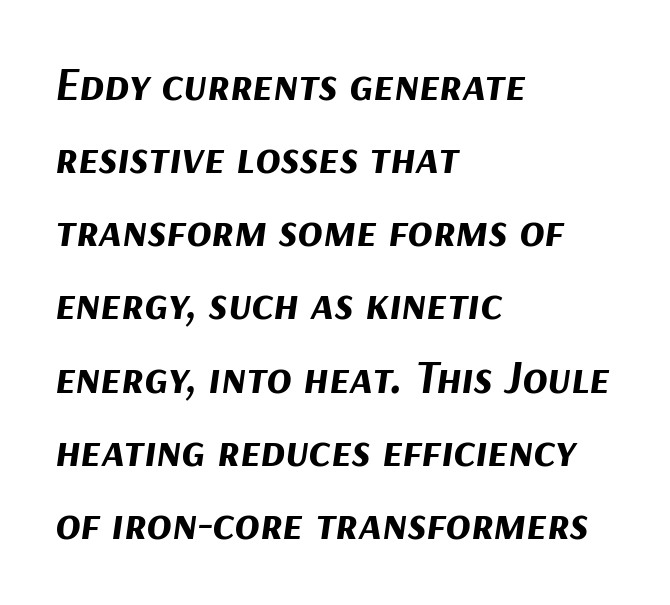
The image shows 46 px bold type, italic (leaning right); set left-aligned, normal line spacing (1.59x), normal letter spacing, not underlined; medium stroke contrast and a medium x-height.
